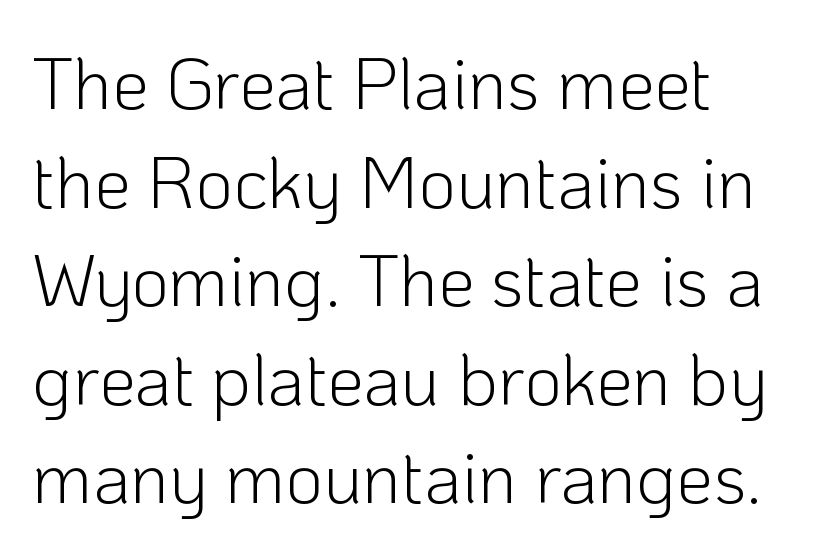
{"serif": "no", "italic": "no", "bold": "no", "weight": "light", "width": "normal", "stroke_contrast": "low", "x_height": "medium", "monospaced": "no", "underline": "no", "align": "left", "line_spacing": "normal", "line_spacing_ratio": 1.35, "letter_spacing": "normal", "letter_spacing_em": 0.0, "glyph_px": 73}
